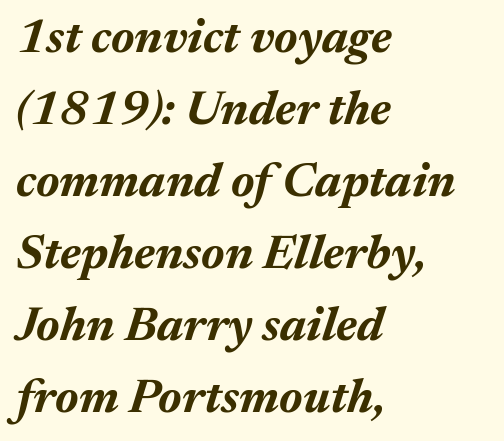
The image shows 48 px bold type, italic (leaning right); set left-aligned, normal line spacing (1.5x), normal letter spacing, not underlined; medium stroke contrast and a medium x-height.
